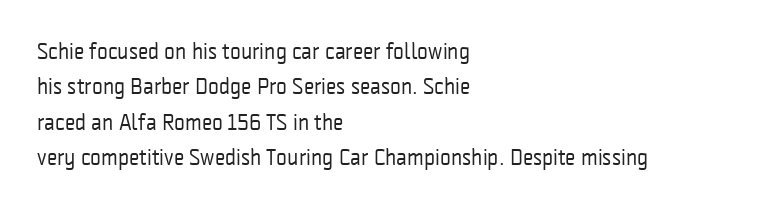
Q: Is the text bold? A: No.
Q: Is the text italic (slanted)? A: No, it is upright.
Q: Is the text underlined? A: No.
Q: How is the paragraph aligned? A: Left-aligned.
Q: Is the spacing between letters normal or unusually wide? A: Normal.
Q: Is the spacing between lines tight, normal or loose? A: Normal.
